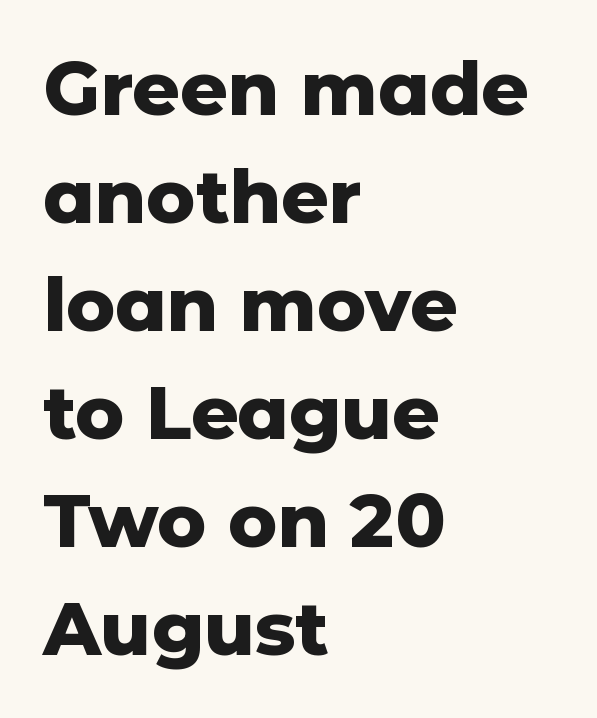
The image shows 74 px heavy sans-serif type, upright; set left-aligned, normal line spacing (1.46x), normal letter spacing, not underlined; low stroke contrast and a medium x-height.
